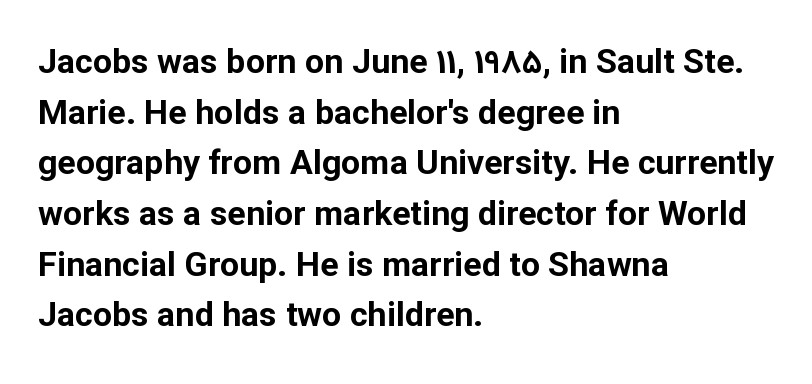
Regarding serifs, this sample does without them. This is the regular roman posture of the typeface. In terms of letterspacing, this is plain default setting. This sample is left-justified, so line endings fall wherever the words run out. The rendering uses natural spacing where letterforms have individual widths.
